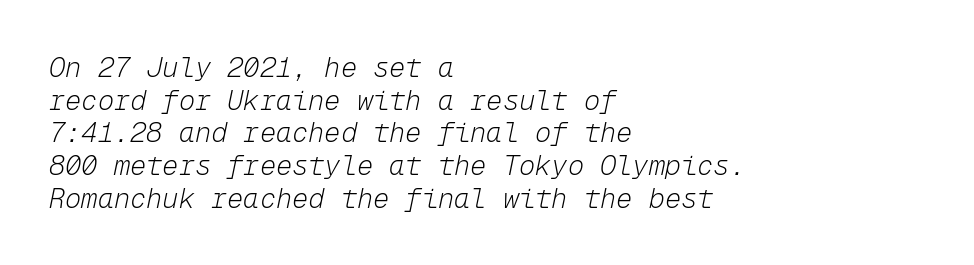
Q: Is the text bold? A: No.
Q: Is the text italic (slanted)? A: Yes, it leans right by about 12 degrees.
Q: Is the text underlined? A: No.
Q: How is the paragraph aligned? A: Left-aligned.
Q: Is the spacing between letters normal or unusually wide? A: Normal.
